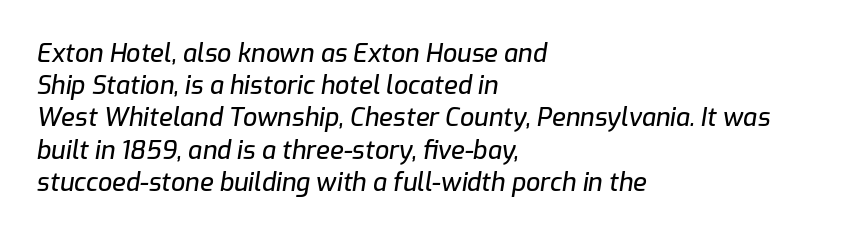
Q: Is the text italic (slanted)? A: Yes, it leans right by about 9 degrees.
Q: Is the text underlined? A: No.
Q: How is the paragraph aligned? A: Left-aligned.
Q: Is the spacing between letters normal or unusually wide? A: Normal.
Q: Is the spacing between lines tight, normal or loose? A: Normal.
